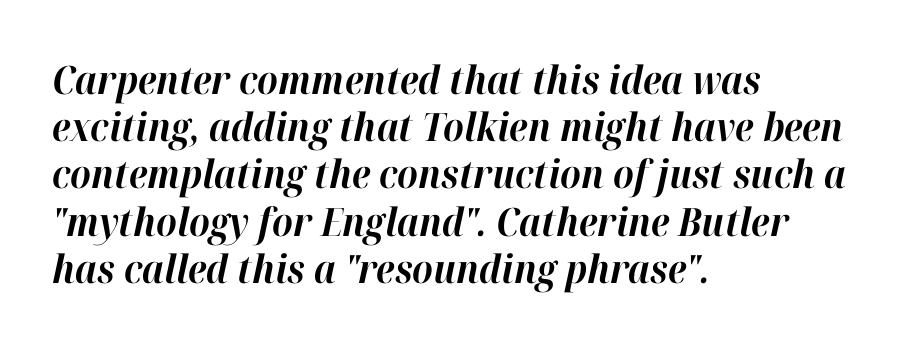
Q: Is the text bold? A: Yes.
Q: Is the text italic (slanted)? A: Yes, it leans right by about 12 degrees.
Q: Is the text underlined? A: No.
Q: How is the paragraph aligned? A: Left-aligned.
Q: Is the spacing between letters normal or unusually wide? A: Normal.
Q: Width (condensed, normal, or wide)? A: Normal.
Q: Stroke contrast? A: High.
Q: x-height? A: Medium.
Q: Monospaced? A: No.
